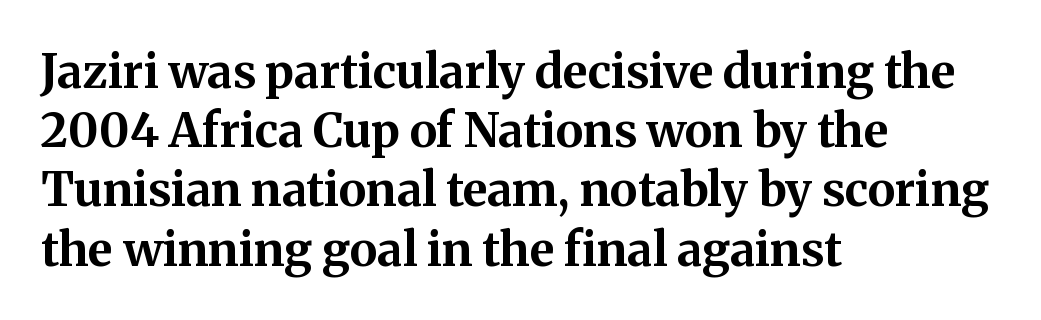
{"serif": "yes", "italic": "no", "bold": "yes", "weight": "bold", "width": "normal", "stroke_contrast": "medium", "x_height": "medium", "monospaced": "no", "underline": "no", "align": "left", "line_spacing": "normal", "line_spacing_ratio": 1.26, "letter_spacing": "normal", "letter_spacing_em": 0.0, "glyph_px": 47}
